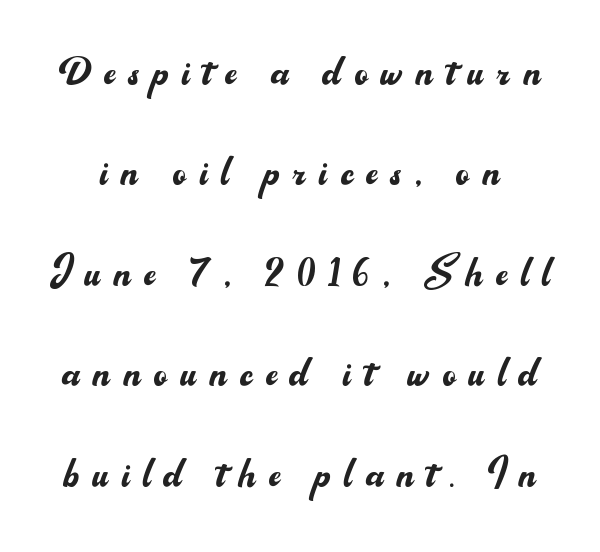
The image shows 51 px regular-weight sans-serif type; set loose line spacing (1.97x), unusually wide letter spacing (+0.26 em), not underlined; medium stroke contrast and a small x-height.
